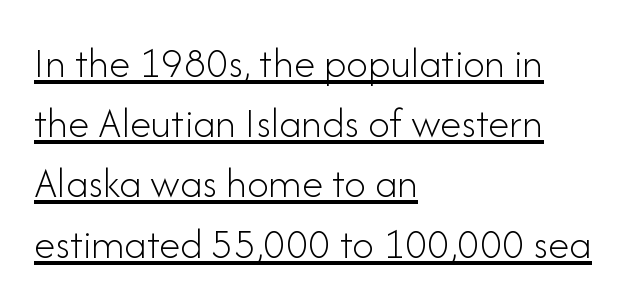
Q: Is the text bold? A: No.
Q: Is the text italic (slanted)? A: No, it is upright.
Q: Is the typeface a serif or a sans-serif typeface? A: Sans-serif.
Q: Is the text underlined? A: Yes.
Q: How is the paragraph aligned? A: Left-aligned.
Q: Is the spacing between letters normal or unusually wide? A: Normal.
Q: Is the spacing between lines tight, normal or loose? A: Normal.
Q: Width (condensed, normal, or wide)? A: Normal.
Q: Stroke contrast? A: Low.
Q: x-height? A: Small.
Q: Monospaced? A: No.
